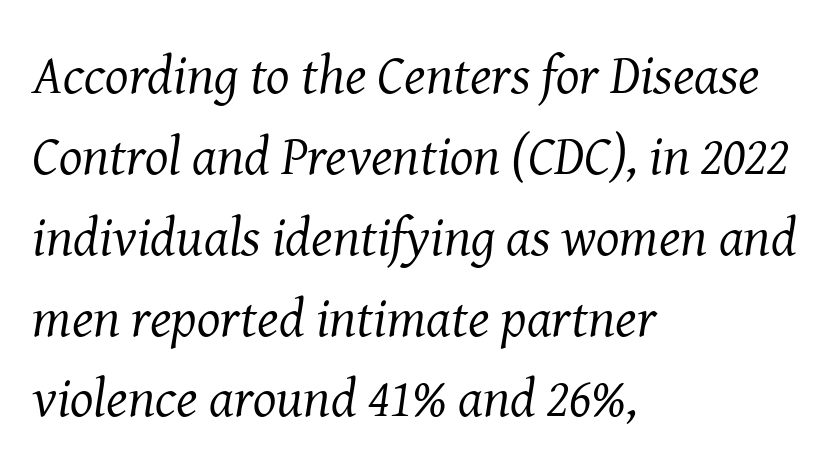
Q: Is the text bold? A: No.
Q: Is the text italic (slanted)? A: Yes, it leans right by about 8 degrees.
Q: Is the typeface a serif or a sans-serif typeface? A: Serif.
Q: Is the text underlined? A: No.
Q: How is the paragraph aligned? A: Left-aligned.
Q: Is the spacing between letters normal or unusually wide? A: Normal.
Q: Is the spacing between lines tight, normal or loose? A: Normal.
Q: Width (condensed, normal, or wide)? A: Normal.
Q: Stroke contrast? A: Medium.
Q: x-height? A: Medium.
Q: Monospaced? A: No.
